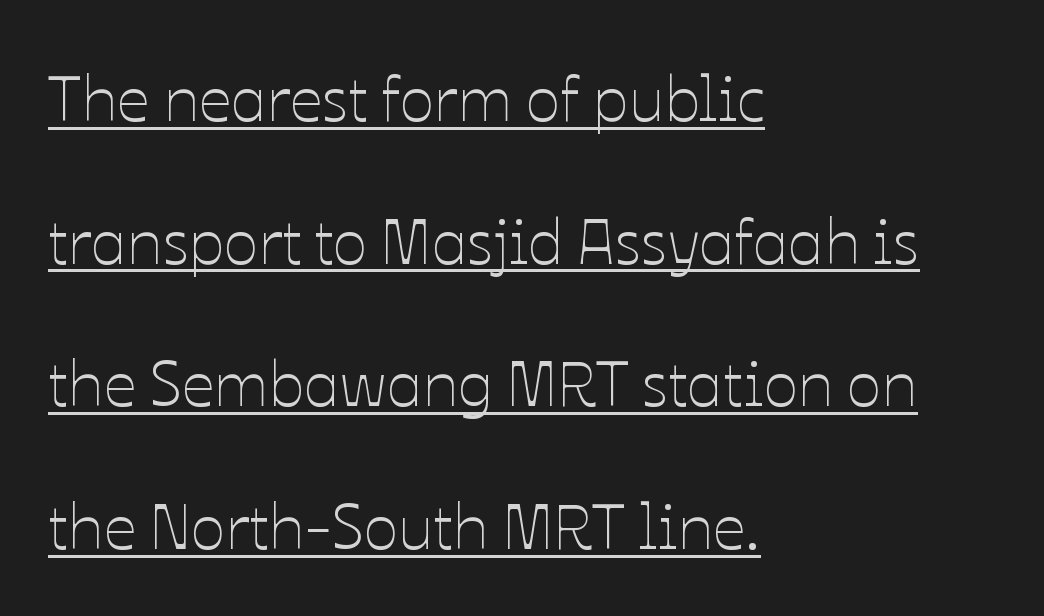
{"italic": "no", "bold": "no", "weight": "thin", "width": "normal", "stroke_contrast": "low", "x_height": "medium", "monospaced": "no", "underline": "yes", "align": "left", "line_spacing": "loose", "line_spacing_ratio": 2.23, "letter_spacing": "normal", "letter_spacing_em": 0.0, "glyph_px": 64}
